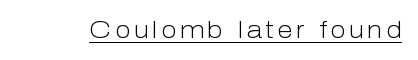
Upright lettering throughout. Honestly, the underline is the first thing you notice here. Vertical stems look standard width or narrower in stroke.
